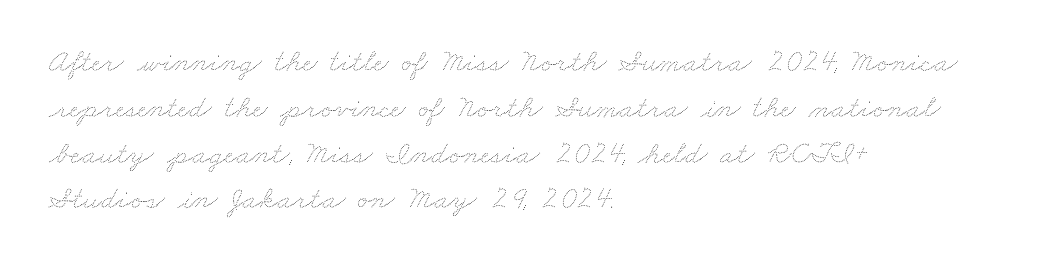
There is no visible air inserted between adjacent glyphs. The zone under the glyphs is completely vacant. Each stroke keeps to a modest, everyday thickness or less. Evenly set lines give the paragraph a standard silhouette. Character widths vary here, with narrow letters taking less room than wide ones. Left-aligned paragraph, ragged on the right.
